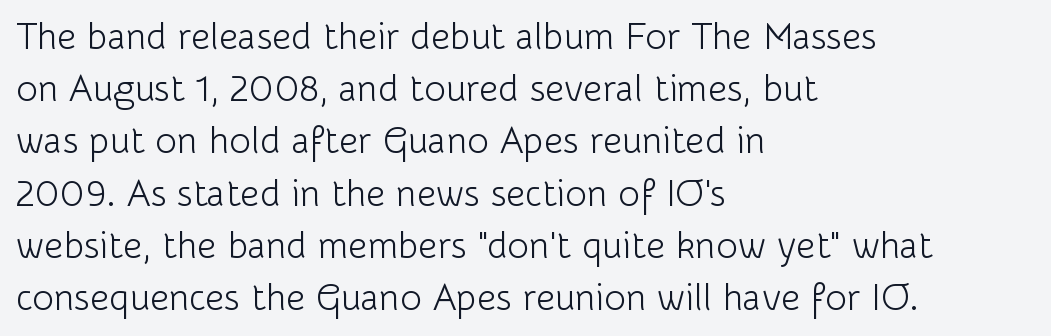
Q: Is the text bold? A: No.
Q: Is the text italic (slanted)? A: No, it is upright.
Q: Is the typeface a serif or a sans-serif typeface? A: Sans-serif.
Q: Is the text underlined? A: No.
Q: How is the paragraph aligned? A: Left-aligned.
Q: Is the spacing between letters normal or unusually wide? A: Normal.
Q: Is the spacing between lines tight, normal or loose? A: Normal.
Q: Width (condensed, normal, or wide)? A: Normal.
Q: Stroke contrast? A: Low.
Q: x-height? A: Medium.
Q: Monospaced? A: No.
